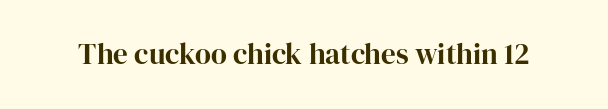
{"serif": "yes", "italic": "no", "width": "normal", "stroke_contrast": "high", "x_height": "medium", "monospaced": "no", "underline": "no", "letter_spacing": "normal", "letter_spacing_em": 0.0, "glyph_px": 29}
